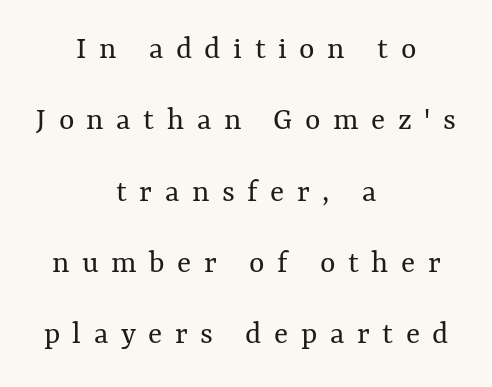
Q: Is the text bold? A: No.
Q: Is the text italic (slanted)? A: No, it is upright.
Q: Is the text underlined? A: No.
Q: How is the paragraph aligned? A: Centered.
Q: Is the spacing between letters normal or unusually wide? A: Unusually wide.
Q: Is the spacing between lines tight, normal or loose? A: Loose.
Q: Width (condensed, normal, or wide)? A: Normal.
Q: Stroke contrast? A: Medium.
Q: x-height? A: Medium.
Q: Monospaced? A: No.
